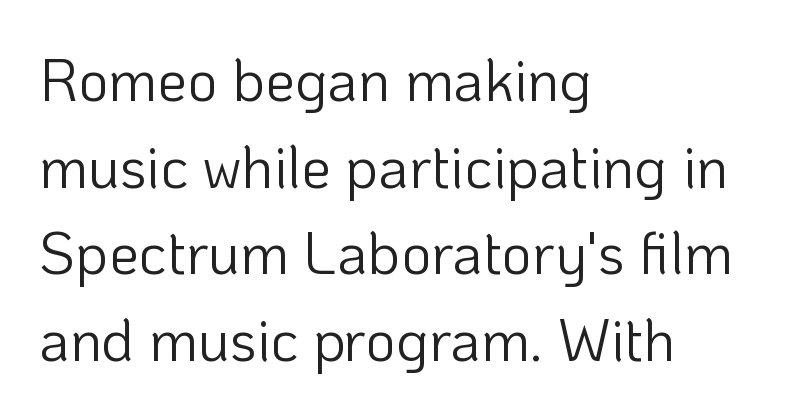
{"serif": "no", "italic": "no", "bold": "no", "weight": "light", "width": "normal", "stroke_contrast": "low", "x_height": "medium", "monospaced": "no", "underline": "no", "align": "left", "line_spacing": "normal", "line_spacing_ratio": 1.47, "letter_spacing": "normal", "letter_spacing_em": 0.0, "glyph_px": 59}
